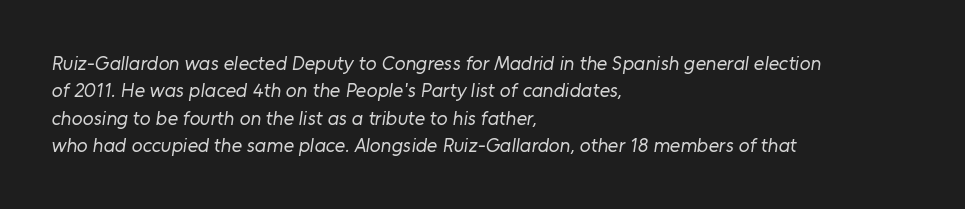
The image shows 20 px text type; set left-aligned, normal line spacing (1.37x), normal letter spacing, not underlined.
